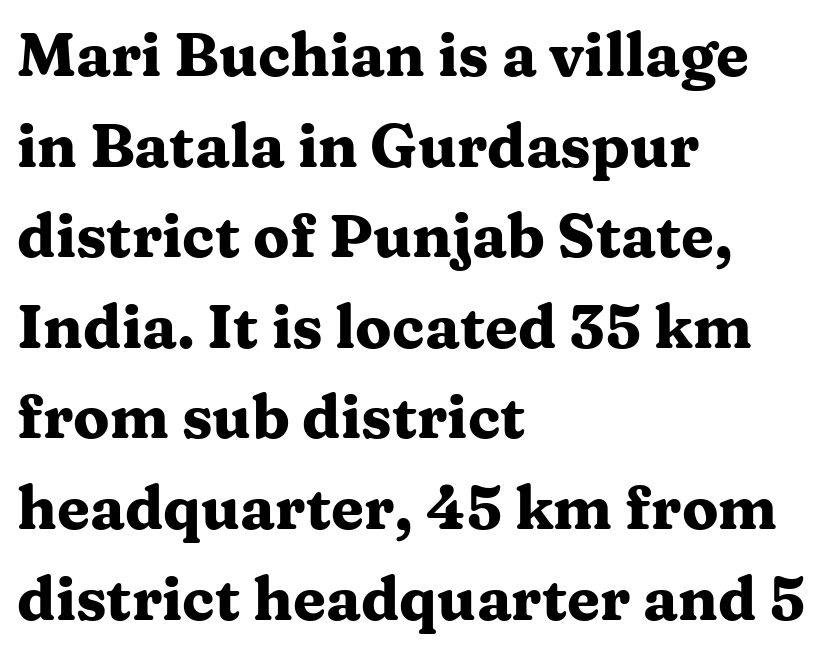
The image shows 60 px heavy, wide serif type, upright; set left-aligned, normal line spacing (1.51x), normal letter spacing, not underlined; medium stroke contrast and a medium x-height.
